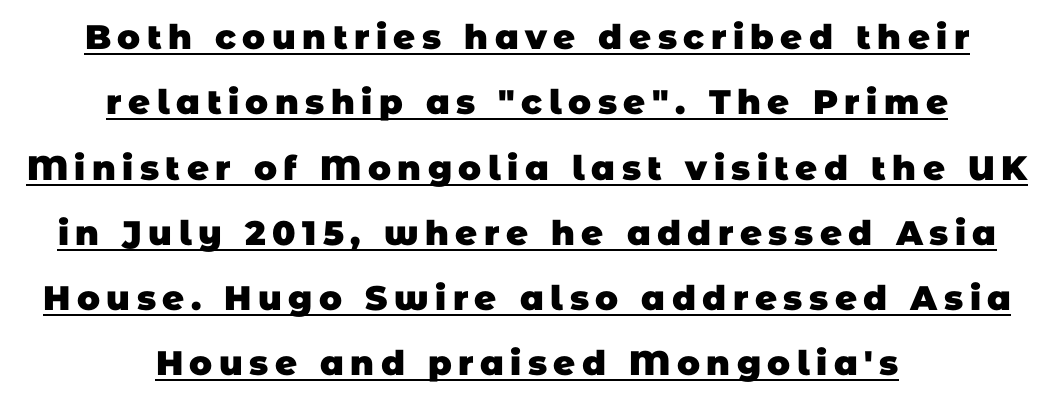
The image shows 34 px heavy sans-serif type; set centered, loose line spacing (1.92x), underlined; low stroke contrast and a large x-height.
